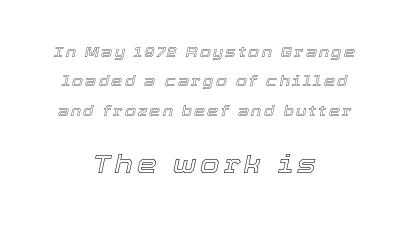
No word sits above an underline. These two chunks differ in scale, with the bottom chunk taking the larger measure. The typography opts for an oblique posture over an upright one. The line-height multiplier appears high, well above default. The whitespace from short lines is split evenly between both sides.
